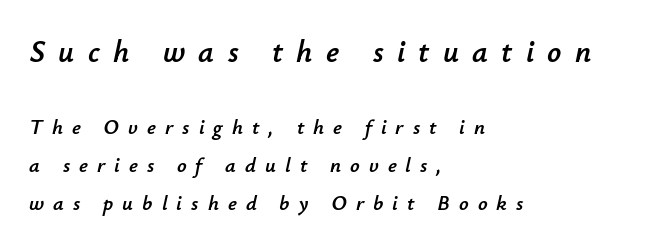
Q: Is the text italic (slanted)? A: Yes, it leans right by about 12 degrees.
Q: Is the text underlined? A: No.
Q: How is the paragraph aligned? A: Left-aligned.
Q: Is the spacing between letters normal or unusually wide? A: Unusually wide.
Q: Which block of text is set in a larger size, the first (top) or the second (bottom)? A: The first (top) one.
Q: Width (condensed, normal, or wide)? A: Normal.
Q: Stroke contrast? A: Low.
Q: x-height? A: Small.
Q: Monospaced? A: No.
